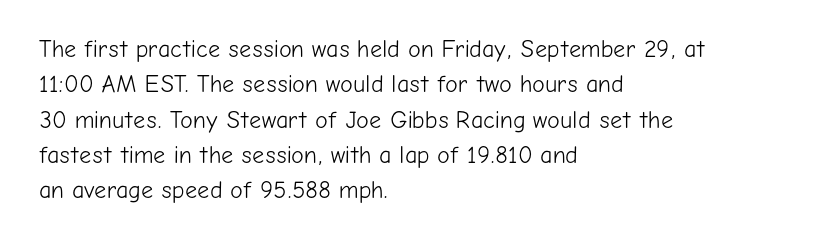
Q: Is the text bold? A: No.
Q: Is the text italic (slanted)? A: No, it is upright.
Q: Is the text underlined? A: No.
Q: How is the paragraph aligned? A: Left-aligned.
Q: Is the spacing between letters normal or unusually wide? A: Normal.
Q: Is the spacing between lines tight, normal or loose? A: Normal.
